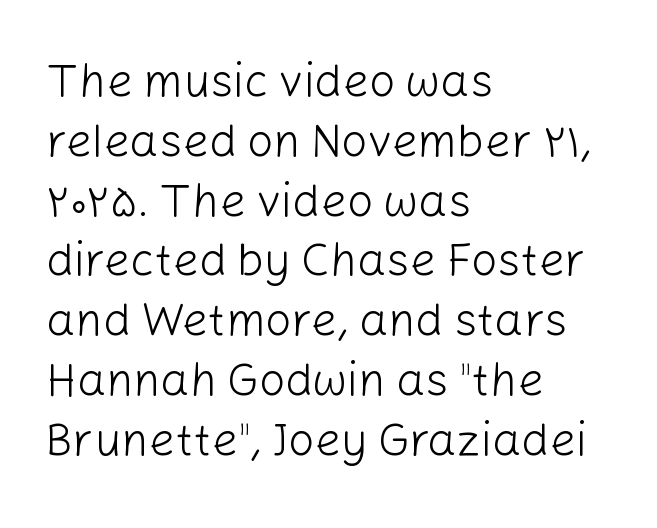
The image shows 46 px light sans-serif type, upright; set left-aligned, normal line spacing (1.3x), normal letter spacing, not underlined; low stroke contrast and a medium x-height.
